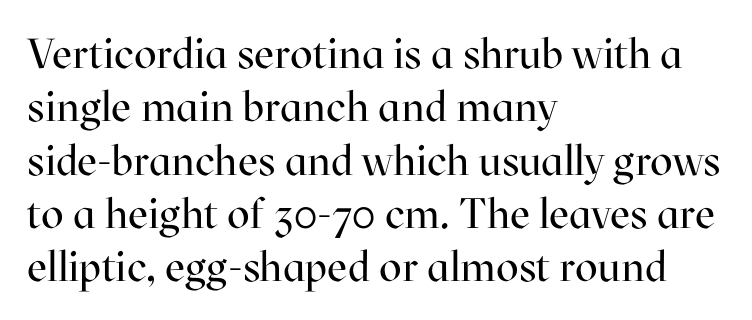
Observe the ordinary spacing: letters are neighbours, not strangers. Notice how the passage keeps a crisp vertical edge on the left only. Ink coverage per letter is moderate at most. Do the characters align in a grid? No, the font is proportional.
